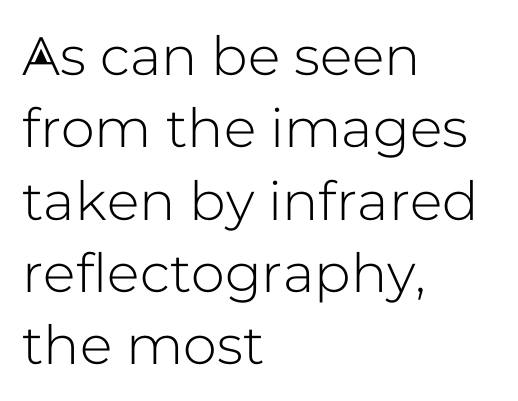
The image shows 54 px sans-serif type, upright; set left-aligned, normal line spacing (1.34x), normal letter spacing, not underlined; low stroke contrast and a medium x-height.
